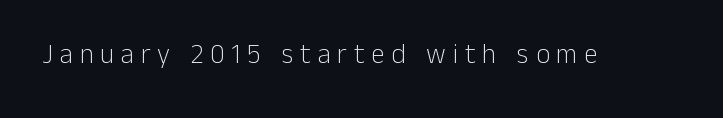
Q: Is the text bold? A: No.
Q: Is the text italic (slanted)? A: No, it is upright.
Q: Is the text underlined? A: No.
Q: Is the spacing between letters normal or unusually wide? A: Unusually wide.
